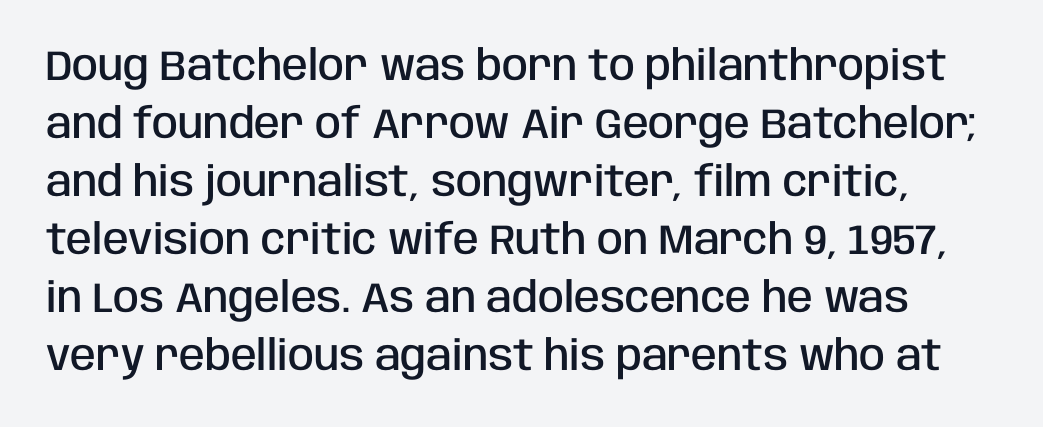
The image shows 42 px semibold, condensed sans-serif type, upright; set normal line spacing (1.38x), normal letter spacing, not underlined; low stroke contrast and a large x-height.
